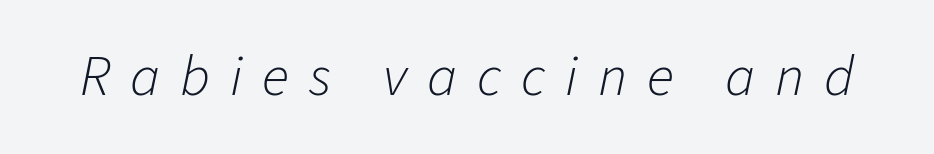
The image shows 57 px light type, italic (leaning right); set unusually wide letter spacing (+0.35 em), not underlined; low stroke contrast and a medium x-height.
